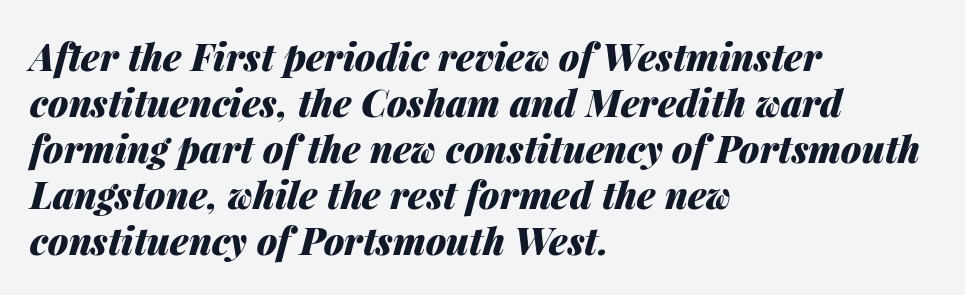
{"italic": "yes", "lean": "right", "slant_degrees": 14, "bold": "yes", "weight": "heavy", "width": "normal", "stroke_contrast": "medium", "x_height": "medium", "monospaced": "no", "underline": "no", "align": "left", "line_spacing_ratio": 1.24, "letter_spacing": "normal", "letter_spacing_em": 0.0, "glyph_px": 37}
